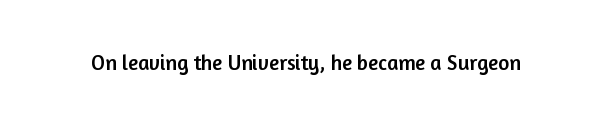
Q: Is the text italic (slanted)? A: No, it is upright.
Q: Is the text underlined? A: No.
Q: Is the spacing between letters normal or unusually wide? A: Normal.
